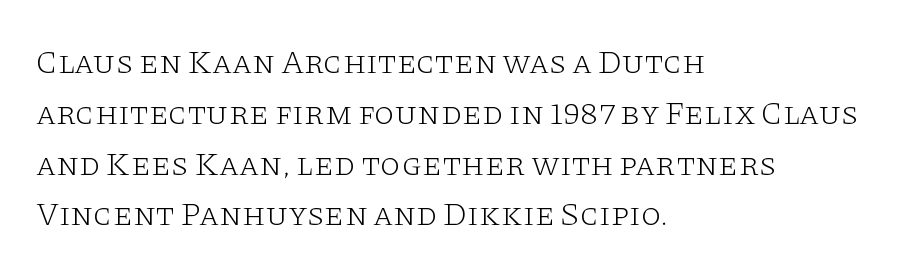
{"serif": "yes", "italic": "no", "bold": "no", "weight": "light", "width": "wide", "stroke_contrast": "low", "x_height": "large", "monospaced": "no", "underline": "no", "align": "left", "line_spacing": "normal", "line_spacing_ratio": 1.54, "letter_spacing": "normal", "letter_spacing_em": 0.0, "glyph_px": 33}
